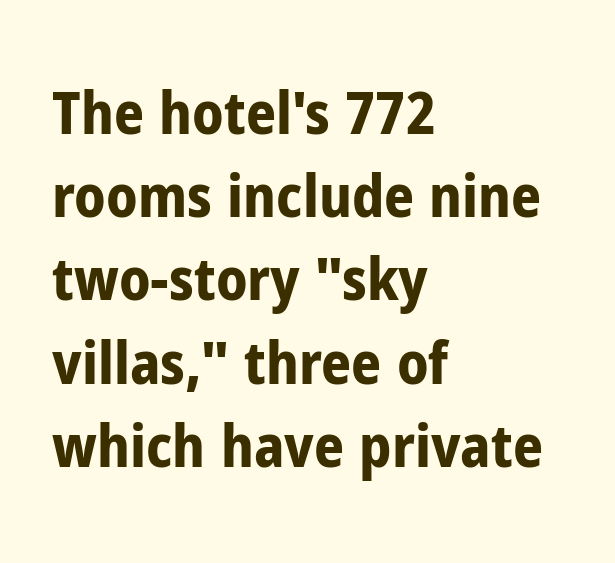
The designer went with a sans here, leaving each stem footless. The face used here is proportionally spaced, like ordinary book or web type. This is roman type, the default non-slanted kind. Pretty heavy lettering here — definitely bold. Compared with a centered layout, this one pins lines to the left instead. Tracking here is standard; glyphs follow each other at the usual distance.
